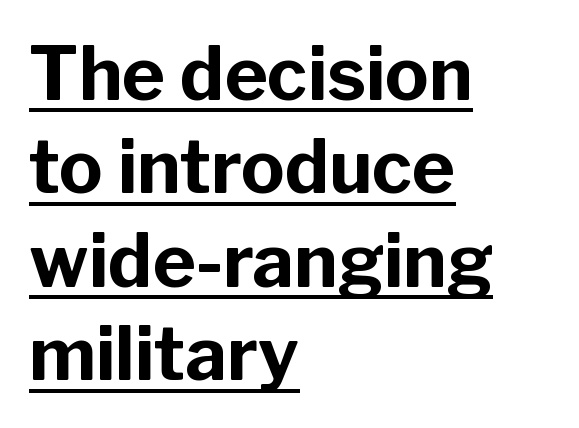
{"serif": "no", "italic": "no", "bold": "yes", "weight": "bold", "width": "normal", "stroke_contrast": "low", "x_height": "medium", "monospaced": "no", "underline": "yes", "align": "left", "line_spacing": "normal", "line_spacing_ratio": 1.28, "letter_spacing": "normal", "letter_spacing_em": 0.0, "glyph_px": 73}
